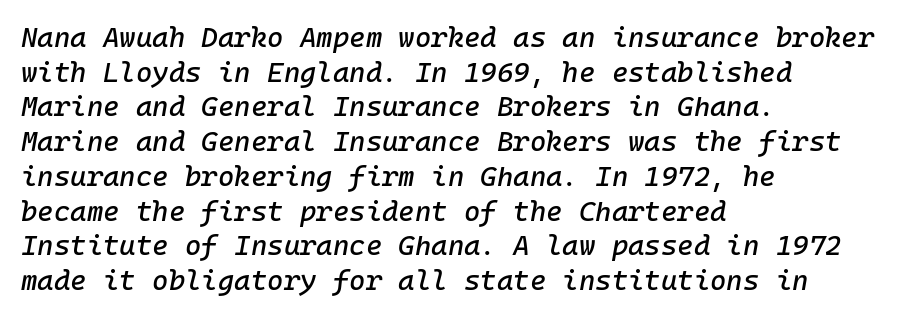
{"italic": "yes", "lean": "right", "slant_degrees": 10, "width": "normal", "stroke_contrast": "low", "x_height": "medium", "underline": "no", "align": "left", "line_spacing_ratio": 1.24, "letter_spacing": "normal", "letter_spacing_em": 0.0, "glyph_px": 28}
